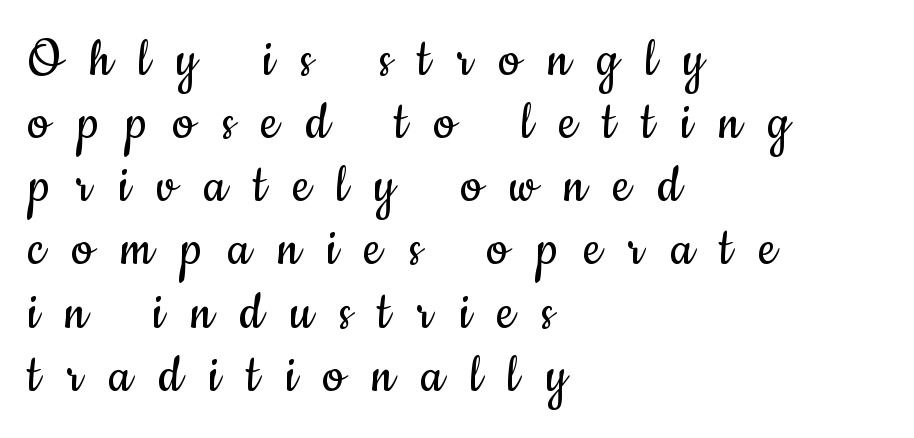
The image shows 59 px regular-weight, condensed sans-serif type; set left-aligned, tight line spacing (1.07x), unusually wide letter spacing (+0.46 em), not underlined; low stroke contrast and a small x-height.
